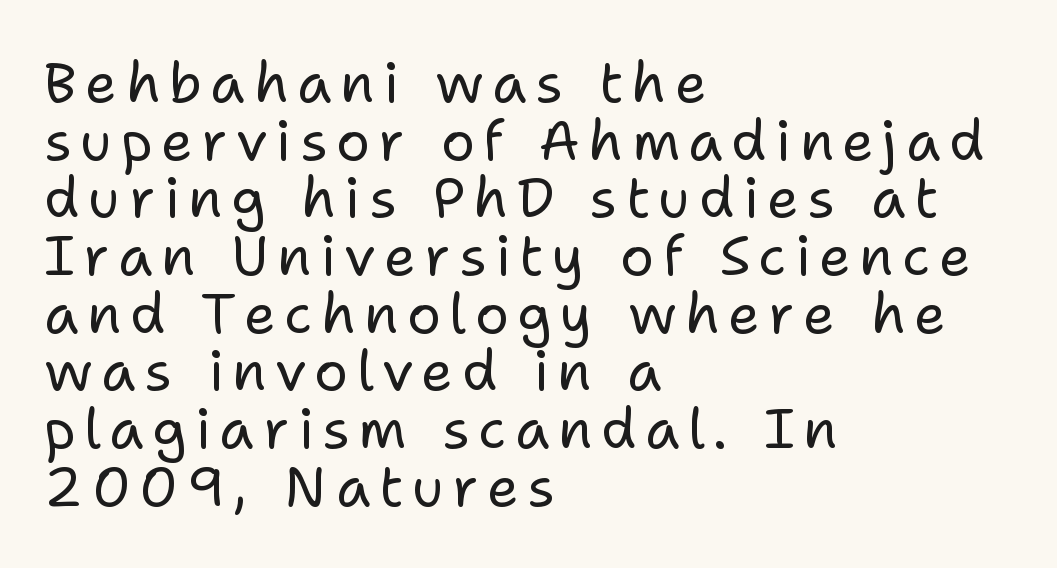
Q: Is the text bold? A: No.
Q: Is the text italic (slanted)? A: No, it is upright.
Q: Is the typeface a serif or a sans-serif typeface? A: Sans-serif.
Q: Is the text underlined? A: No.
Q: How is the paragraph aligned? A: Left-aligned.
Q: Is the spacing between lines tight, normal or loose? A: Tight.
Q: Width (condensed, normal, or wide)? A: Normal.
Q: Stroke contrast? A: Low.
Q: x-height? A: Medium.
Q: Monospaced? A: No.
